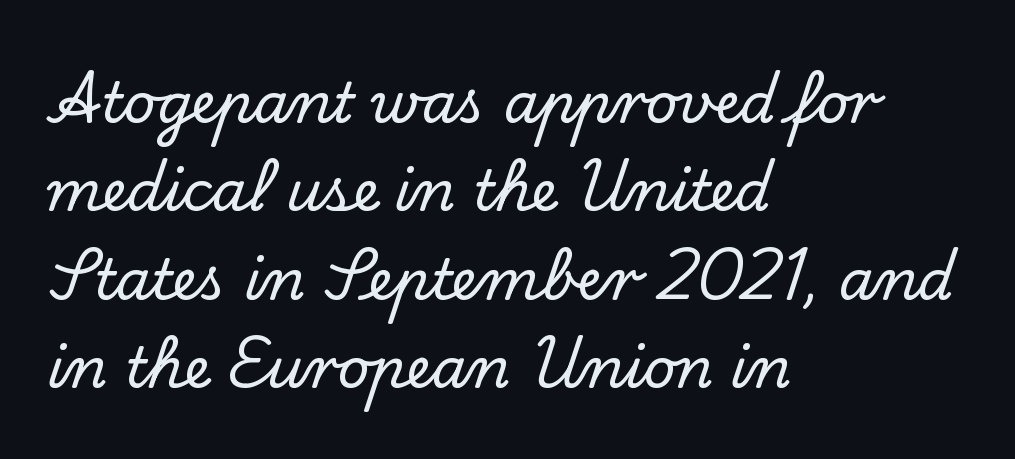
A clean baseline with only descenders dipping below it. Think of a printed novel: that variable character pitch is what you see here. One-word summary of the alignment: left. How would I describe the line gaps? Plain and ordinary.
